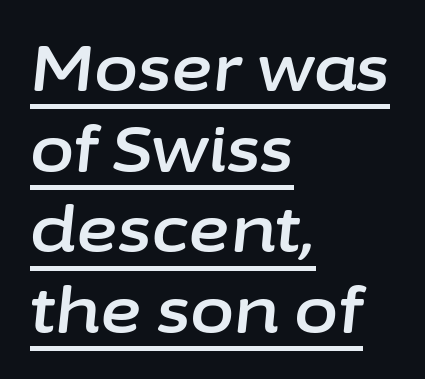
Q: Is the text italic (slanted)? A: Yes, it leans right by about 6 degrees.
Q: Is the text underlined? A: Yes.
Q: How is the paragraph aligned? A: Left-aligned.
Q: Is the spacing between letters normal or unusually wide? A: Normal.
Q: Is the spacing between lines tight, normal or loose? A: Normal.
Q: Width (condensed, normal, or wide)? A: Normal.
Q: Stroke contrast? A: Low.
Q: x-height? A: Medium.
Q: Monospaced? A: No.
